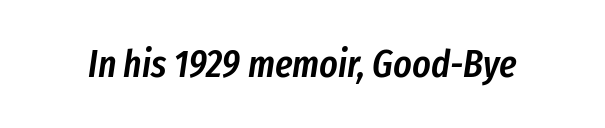
The image shows 39 px semibold, condensed type, italic (leaning right); set normal letter spacing, not underlined; low stroke contrast and a medium x-height.
